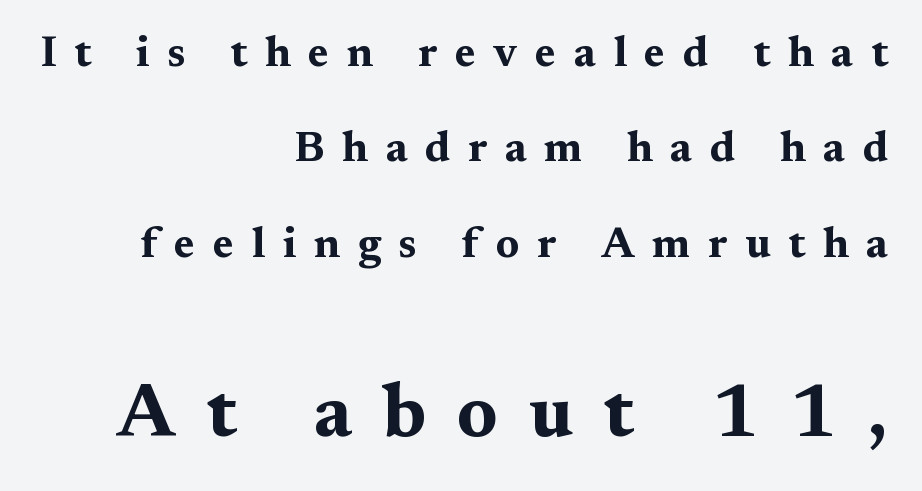
The image shows 75 px bold, wide serif type, upright; set right-aligned, loose line spacing (2.22x), unusually wide letter spacing (+0.41 em), not underlined; the second (bottom) block is 1.74x larger; medium stroke contrast and a medium x-height.
